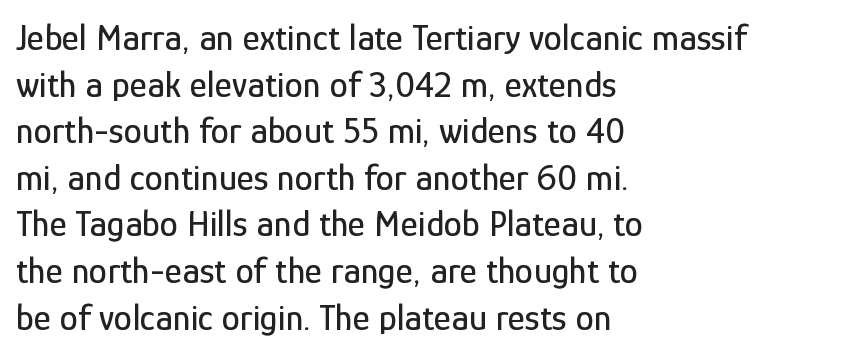
Unlike a traditional serif, this face leaves its strokes unadorned. These lines keep a tight, regular rhythm from letter to letter. Compared with typical paragraphs, the rows here are spaced about the same. Alignment: flush left. Proportional: the letters do not fall into vertical columns. Italic: no, the glyphs are upright roman.
